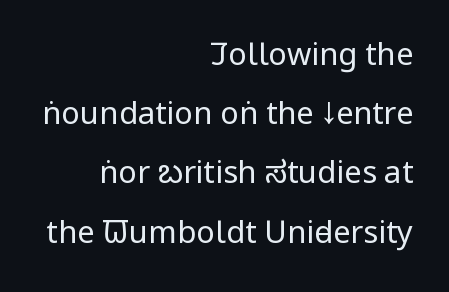
{"serif": "no", "italic": "no", "bold": "no", "weight": "regular", "width": "condensed", "stroke_contrast": "low", "x_height": "large", "monospaced": "no", "underline": "no", "align": "right", "line_spacing": "loose", "line_spacing_ratio": 1.91, "letter_spacing": "normal", "letter_spacing_em": 0.0, "glyph_px": 31}
